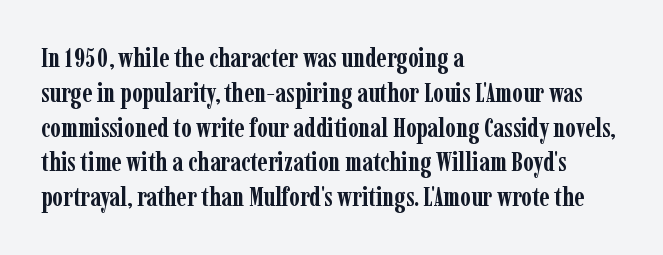
The words here are not underlined. Style check: upright. Typesetter's note: full bold, strokes at maximum text heaviness. Left-aligned paragraph, ragged on the right. One glance says typical: line gaps are just what's usual. Look at the tracking — it's just the regular setting, nothing added.
